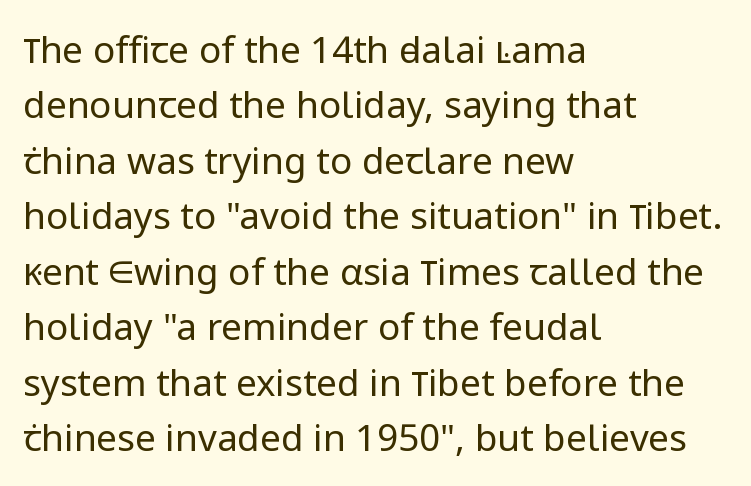
Q: Is the text bold? A: No.
Q: Is the text italic (slanted)? A: No, it is upright.
Q: Is the typeface a serif or a sans-serif typeface? A: Sans-serif.
Q: Is the text underlined? A: No.
Q: How is the paragraph aligned? A: Left-aligned.
Q: Is the spacing between letters normal or unusually wide? A: Normal.
Q: Is the spacing between lines tight, normal or loose? A: Normal.
Q: Width (condensed, normal, or wide)? A: Normal.
Q: Stroke contrast? A: Low.
Q: x-height? A: Medium.
Q: Monospaced? A: No.
